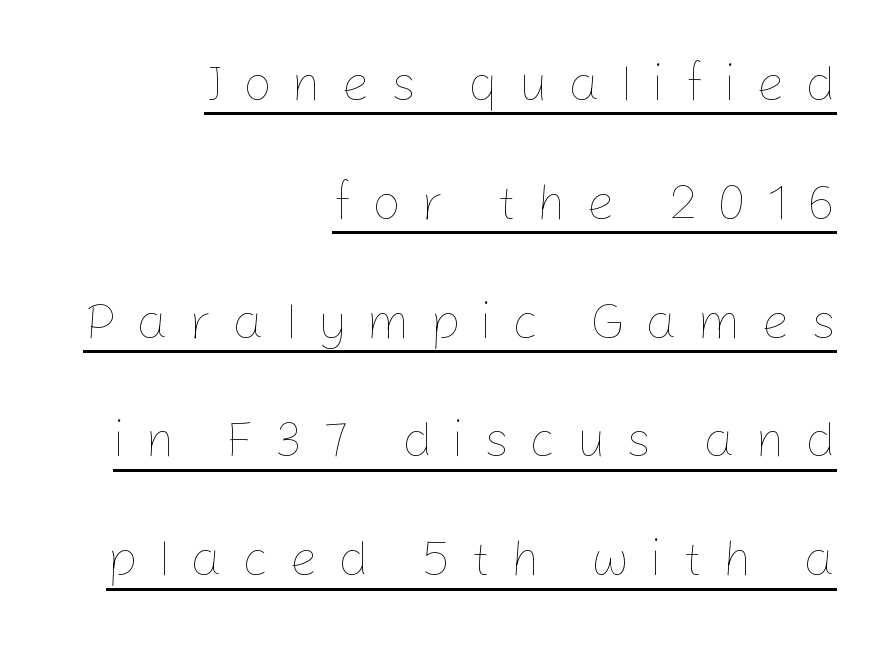
The image shows 51 px thin type, upright; set right-aligned, loose line spacing (2.33x), unusually wide letter spacing (+0.39 em), underlined; low stroke contrast and a medium x-height.
